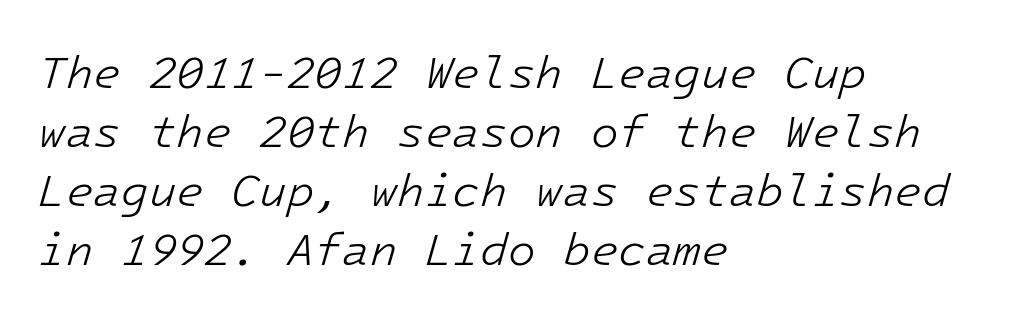
The image shows 45 px light type, italic (leaning right); set left-aligned, normal line spacing (1.31x), normal letter spacing, not underlined; low stroke contrast and a medium x-height.
